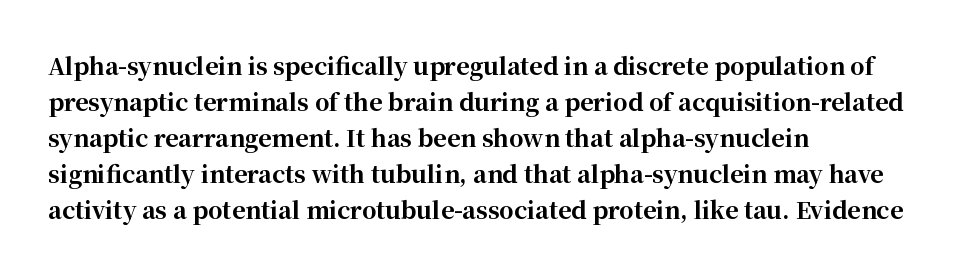
The image shows 23 px bold type, upright; set left-aligned, normal line spacing (1.56x), normal letter spacing, not underlined.
